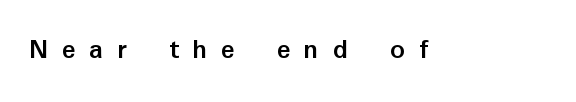
The image shows 29 px semibold sans-serif type, upright; set unusually wide letter spacing (+0.47 em), not underlined; low stroke contrast and a medium x-height.
